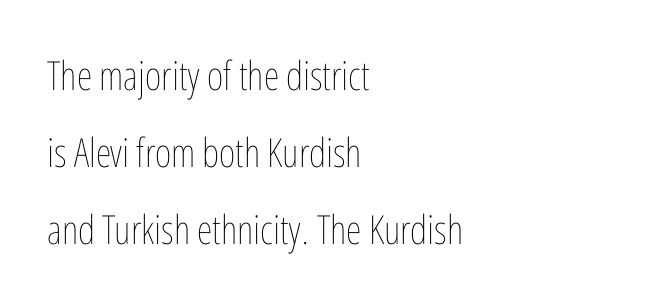
Q: Is the text bold? A: No.
Q: Is the text italic (slanted)? A: No, it is upright.
Q: Is the text underlined? A: No.
Q: How is the paragraph aligned? A: Left-aligned.
Q: Is the spacing between letters normal or unusually wide? A: Normal.
Q: Is the spacing between lines tight, normal or loose? A: Loose.
Q: Width (condensed, normal, or wide)? A: Condensed.
Q: Stroke contrast? A: Low.
Q: x-height? A: Medium.
Q: Monospaced? A: No.
